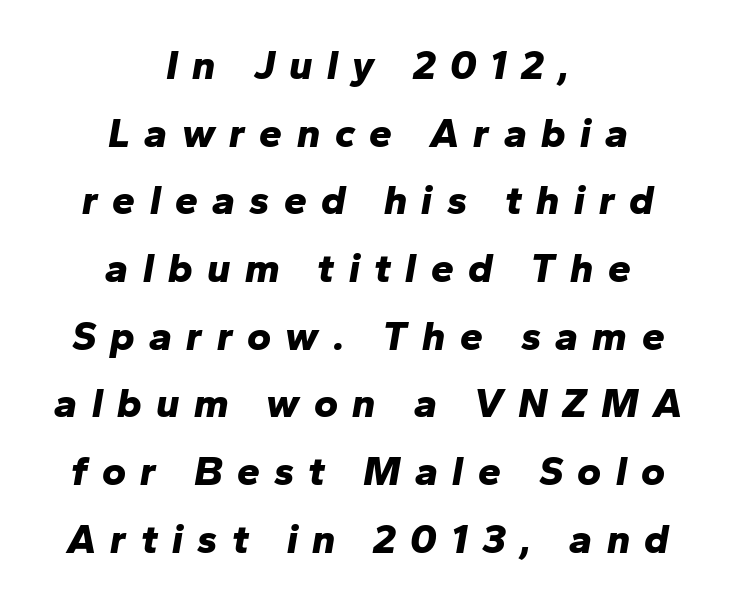
{"italic": "yes", "lean": "right", "slant_degrees": 10, "bold": "yes", "weight": "bold", "width": "normal", "stroke_contrast": "low", "x_height": "medium", "monospaced": "no", "underline": "no", "align": "center", "line_spacing": "normal", "line_spacing_ratio": 1.65, "letter_spacing": "wide", "letter_spacing_em": 0.35, "glyph_px": 41}
